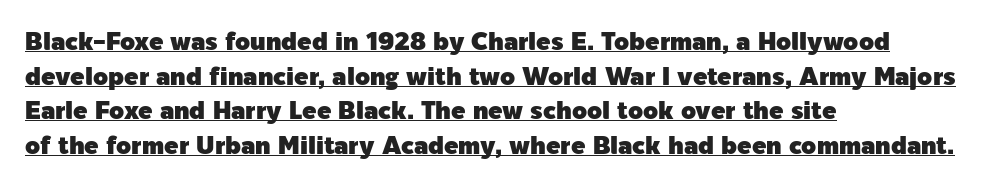
The image shows 24 px text type, upright; set left-aligned, normal line spacing (1.44x), normal letter spacing, underlined.
